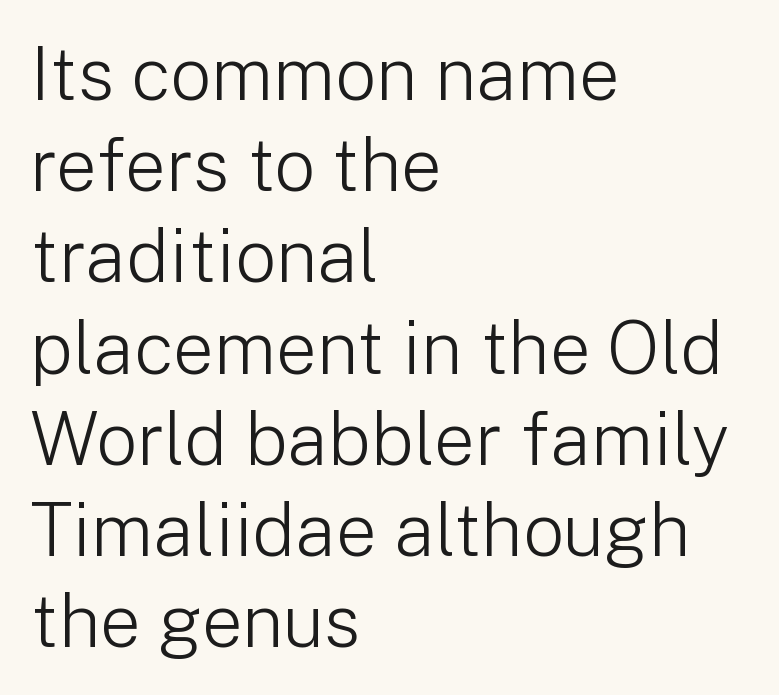
Nope, not italic — everything's standing straight. This is sans-serif lettering, the kind often seen on screens and signage. The words here are not underlined. This sample has the flowing, uneven cadence of proportional lettering.
